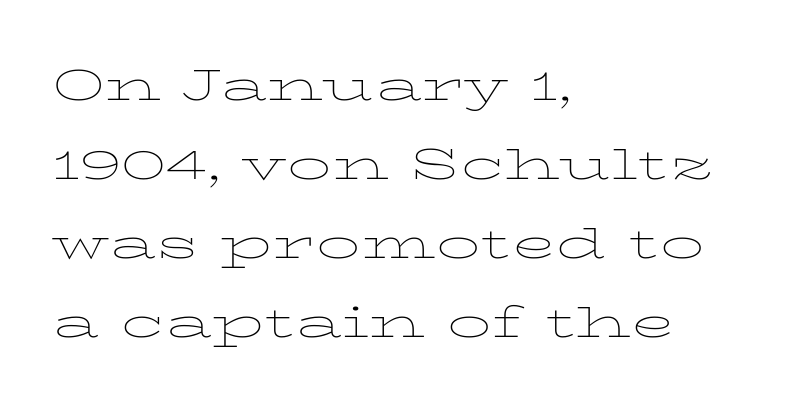
Q: Is the text bold? A: No.
Q: Is the text italic (slanted)? A: No, it is upright.
Q: Is the text underlined? A: No.
Q: How is the paragraph aligned? A: Left-aligned.
Q: Is the spacing between letters normal or unusually wide? A: Normal.
Q: Is the spacing between lines tight, normal or loose? A: Normal.
Q: Width (condensed, normal, or wide)? A: Wide.
Q: Stroke contrast? A: Low.
Q: x-height? A: Medium.
Q: Monospaced? A: No.
